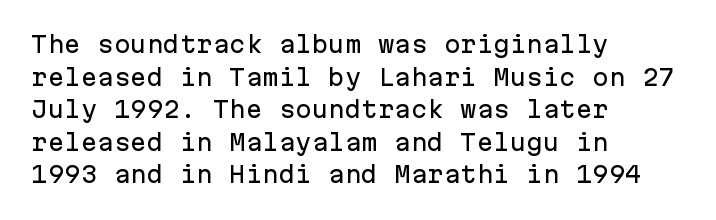
The string is rendered with underlining switched off. Successive baselines arrive at the customary interval. The paragraph shown leans on its left margin. Do the letters lean? They stand straight. The passage shown has conventional tracking throughout.
